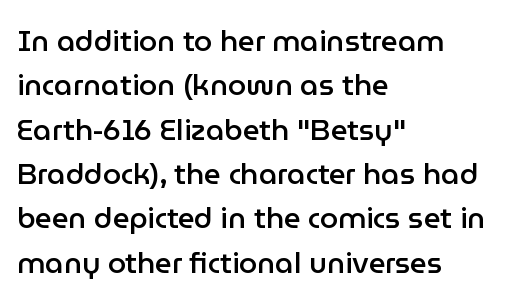
{"serif": "no", "italic": "no", "bold": "semi", "weight": "semibold", "width": "normal", "stroke_contrast": "low", "x_height": "medium", "monospaced": "no", "underline": "no", "align": "left", "line_spacing": "normal", "line_spacing_ratio": 1.53, "letter_spacing": "normal", "letter_spacing_em": 0.0, "glyph_px": 29}
